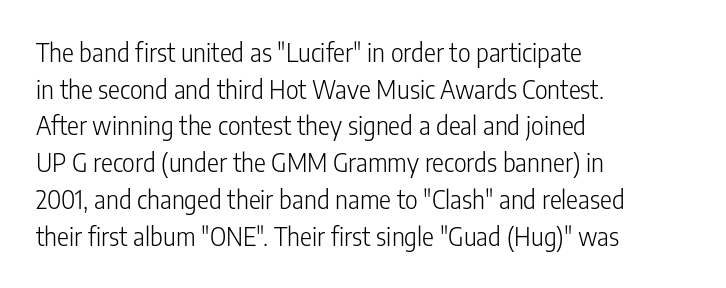
Q: Is the text bold? A: No.
Q: Is the text italic (slanted)? A: No, it is upright.
Q: Is the text underlined? A: No.
Q: How is the paragraph aligned? A: Left-aligned.
Q: Is the spacing between letters normal or unusually wide? A: Normal.
Q: Is the spacing between lines tight, normal or loose? A: Normal.
